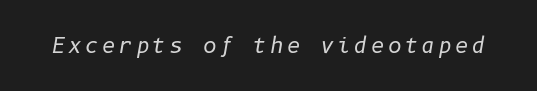
Q: Is the text bold? A: No.
Q: Is the text italic (slanted)? A: Yes, it leans right by about 10 degrees.
Q: Is the text underlined? A: No.
